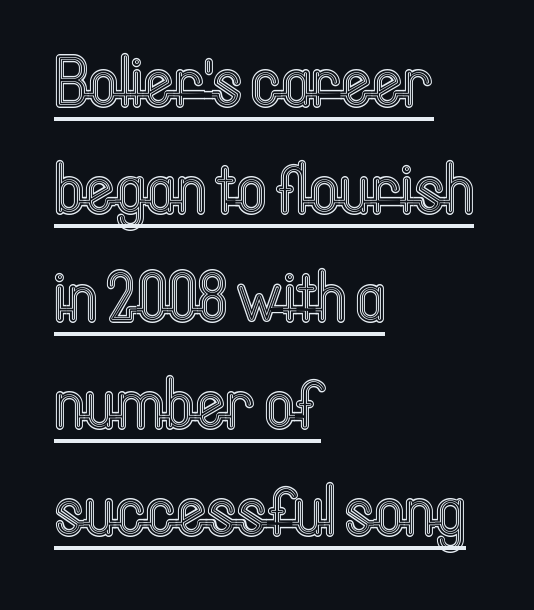
{"italic": "no", "width": "condensed", "x_height": "medium", "monospaced": "no", "underline": "yes", "align": "left", "line_spacing": "normal", "line_spacing_ratio": 1.49, "letter_spacing": "normal", "letter_spacing_em": 0.0, "glyph_px": 72}
